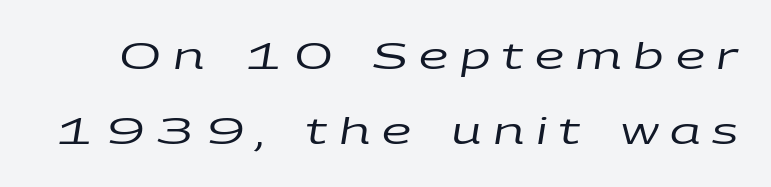
The image shows 37 px regular-weight, wide type, italic (leaning right); set loose line spacing (2.03x), unusually wide letter spacing (+0.32 em), not underlined; low stroke contrast and a large x-height.
